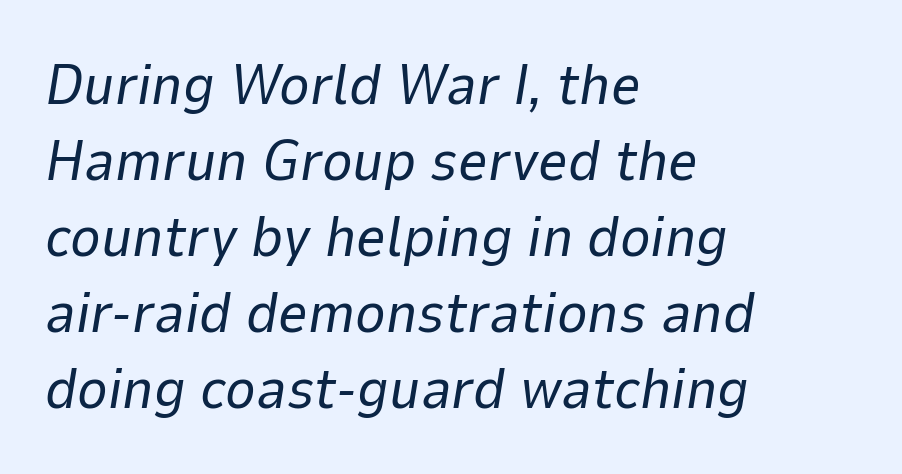
A normal amount of white space separates one row of letters from the next. The letters sit at their default tracking, neither squeezed nor spread. Alignment: flush left. Posture: slanted.
